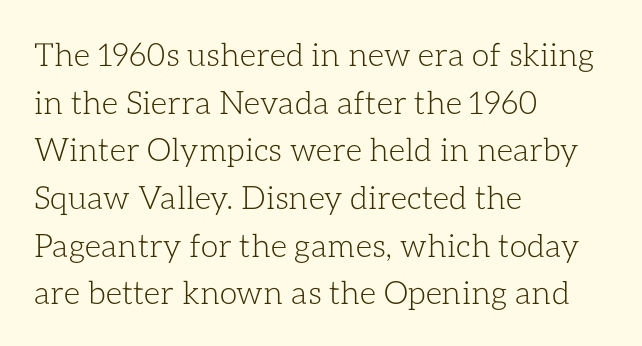
Q: Is the text bold? A: No.
Q: Is the text italic (slanted)? A: No, it is upright.
Q: Is the text underlined? A: No.
Q: How is the paragraph aligned? A: Left-aligned.
Q: Is the spacing between letters normal or unusually wide? A: Normal.
Q: Is the spacing between lines tight, normal or loose? A: Normal.
Q: Width (condensed, normal, or wide)? A: Normal.
Q: Stroke contrast? A: Low.
Q: x-height? A: Medium.
Q: Monospaced? A: No.
